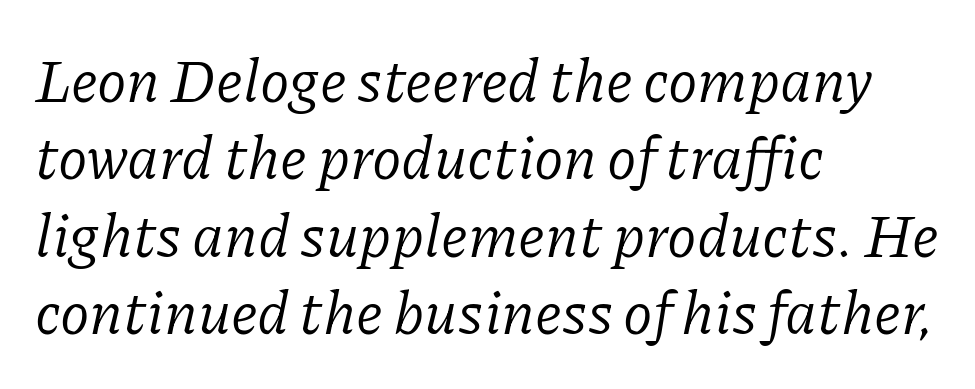
The lines are quadded left. I'd call this a serif setting — the letters wear small feet. Does the leading feel generous? No, just average. This reads as an unemphasized weight, regular at the heaviest.
